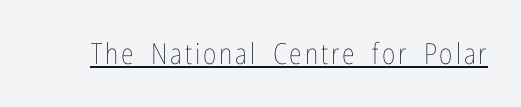
Q: Is the text bold? A: No.
Q: Is the text italic (slanted)? A: No, it is upright.
Q: Is the text underlined? A: Yes.
Q: Width (condensed, normal, or wide)? A: Condensed.
Q: Stroke contrast? A: Low.
Q: x-height? A: Medium.
Q: Monospaced? A: No.
